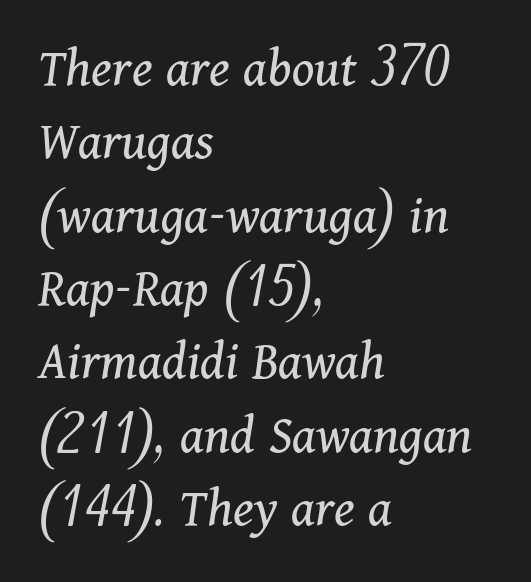
The image shows 56 px regular-weight serif type, italic (leaning right); set left-aligned, normal line spacing (1.31x), normal letter spacing, not underlined; medium stroke contrast and a medium x-height.
